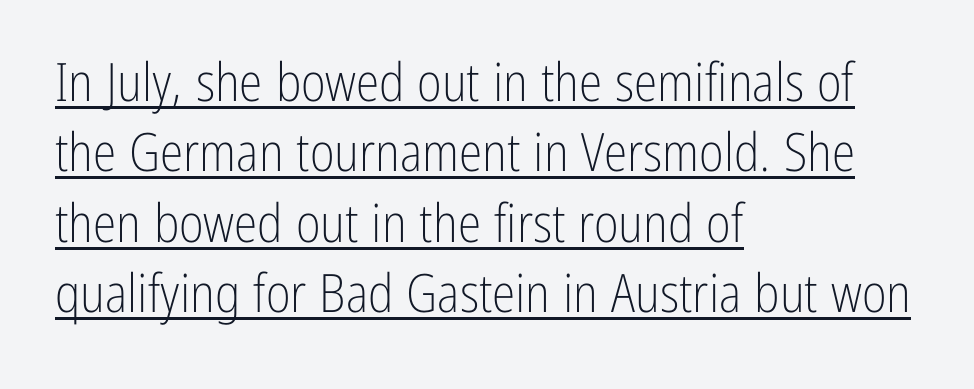
No chunkiness to these letters — they're not bold. The font family rendered here belongs to the sans-serif group. The lettering holds an erect, upright posture throughout. These lines sit exactly where default settings would place them. There is no visible air inserted between adjacent glyphs. Is this a fixed-width face? No — the glyphs have proportional, varying widths.
